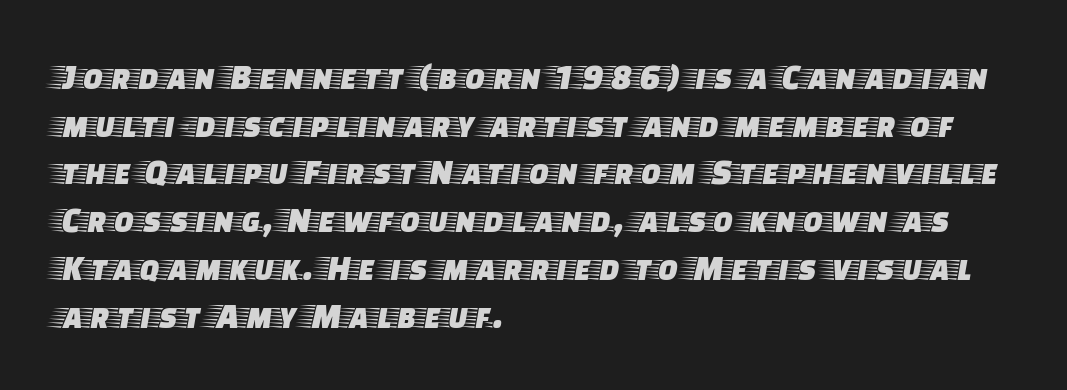
Has an underline been added? It has not. These lines are rendered in a variable-pitch font. A student would call this left alignment; a typographer would say flush left, rag right. This block has exactly the height ordinary leading produces.
